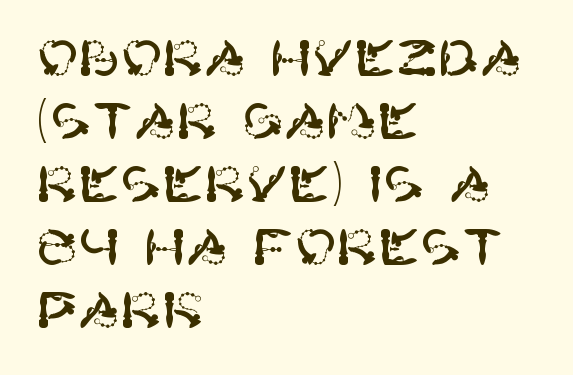
{"serif": "no", "italic": "no", "width": "normal", "stroke_contrast": "high", "x_height": "large", "underline": "no", "align": "left", "line_spacing": "normal", "line_spacing_ratio": 1.26, "letter_spacing": "normal", "letter_spacing_em": 0.0, "glyph_px": 50}
